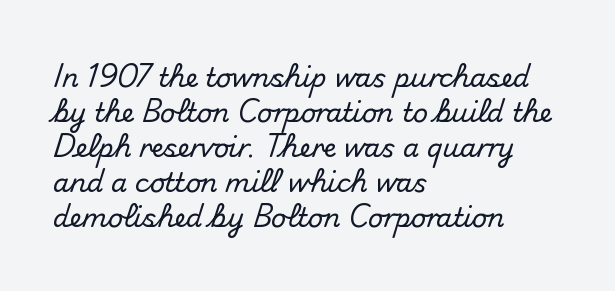
{"underline": "no", "align": "left", "line_spacing": "normal", "line_spacing_ratio": 1.35, "letter_spacing": "normal", "letter_spacing_em": 0.0, "glyph_px": 26}
